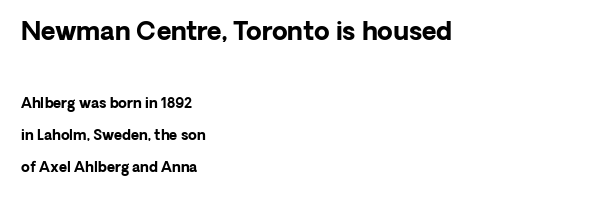
Q: Is the text bold? A: Yes.
Q: Is the text italic (slanted)? A: No, it is upright.
Q: Is the text underlined? A: No.
Q: How is the paragraph aligned? A: Left-aligned.
Q: Is the spacing between letters normal or unusually wide? A: Normal.
Q: Is the spacing between lines tight, normal or loose? A: Loose.
Q: Which block of text is set in a larger size, the first (top) or the second (bottom)? A: The first (top) one.
